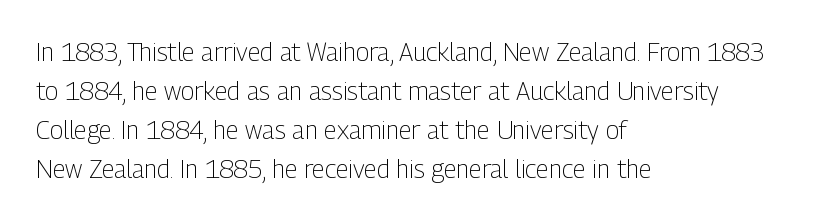
The space between consecutive lines is moderate. In terms of letterspacing, this is plain default setting. This rendering features lettering with no underline. Is the stroke heavy? The answer is a plain regular-or-lighter.
